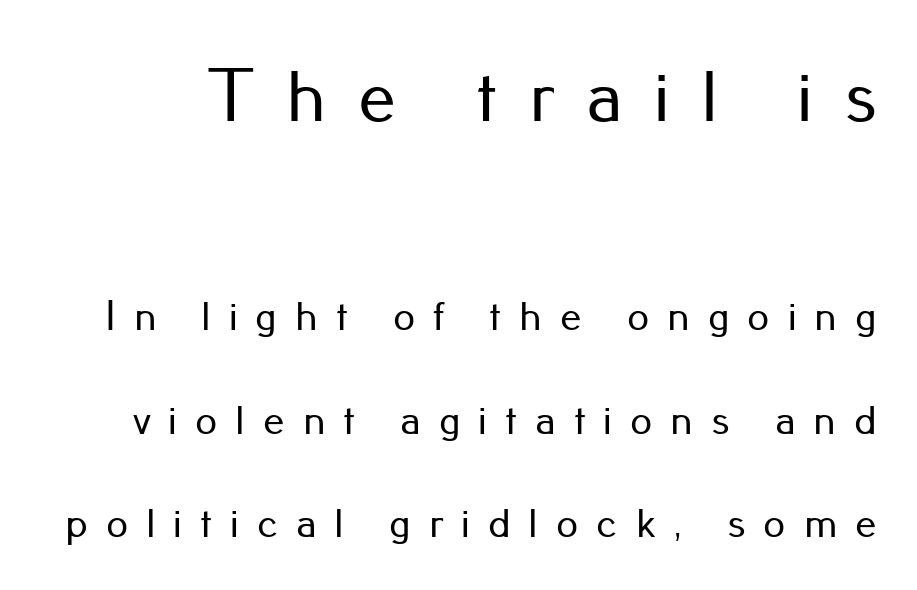
{"serif": "no", "italic": "no", "width": "normal", "stroke_contrast": "low", "x_height": "small", "monospaced": "no", "underline": "no", "line_spacing": "loose", "line_spacing_ratio": 2.41, "letter_spacing": "wide", "letter_spacing_em": 0.42, "larger_block": "first", "size_ratio": 1.77, "glyph_px": 76}
